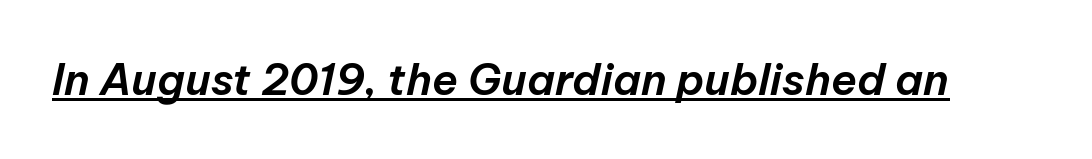
Q: Is the text italic (slanted)? A: Yes, it leans right by about 12 degrees.
Q: Is the text underlined? A: Yes.
Q: Is the spacing between letters normal or unusually wide? A: Normal.
Q: Width (condensed, normal, or wide)? A: Normal.
Q: Stroke contrast? A: Low.
Q: x-height? A: Medium.
Q: Monospaced? A: No.
